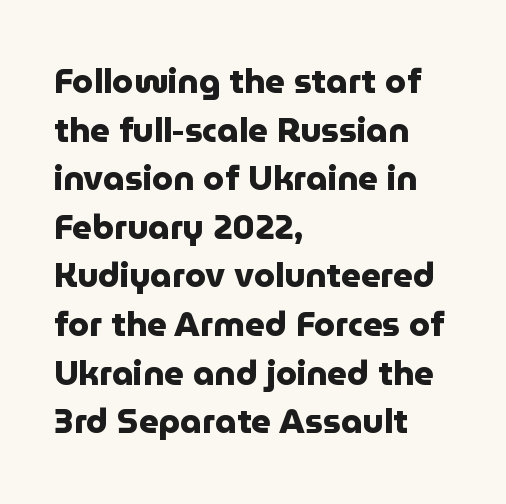
{"serif": "no", "italic": "no", "bold": "yes", "weight": "heavy", "width": "normal", "stroke_contrast": "low", "x_height": "medium", "monospaced": "no", "underline": "no", "align": "left", "line_spacing": "normal", "line_spacing_ratio": 1.43, "letter_spacing": "normal", "letter_spacing_em": 0.0, "glyph_px": 34}
